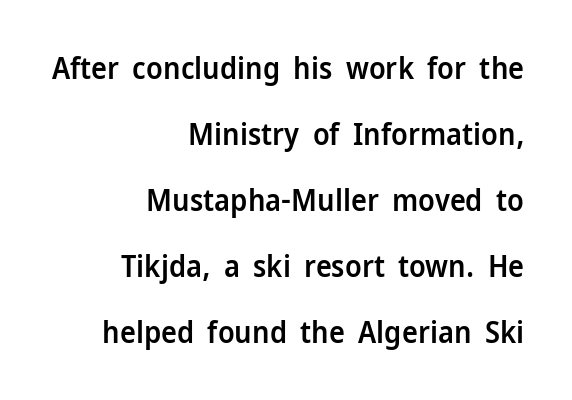
The image shows 30 px semibold sans-serif type, upright; set right-aligned, loose line spacing (2.2x), normal letter spacing, not underlined; low stroke contrast and a medium x-height.
